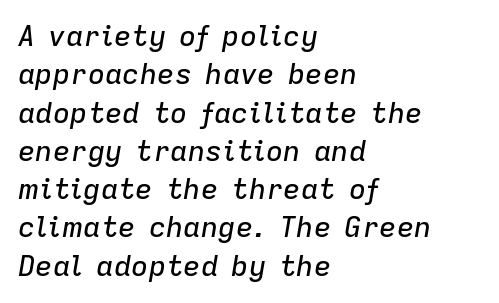
The image shows 29 px text type, italic (leaning right); set left-aligned, normal line spacing (1.32x), normal letter spacing, not underlined; low stroke contrast and a medium x-height.
